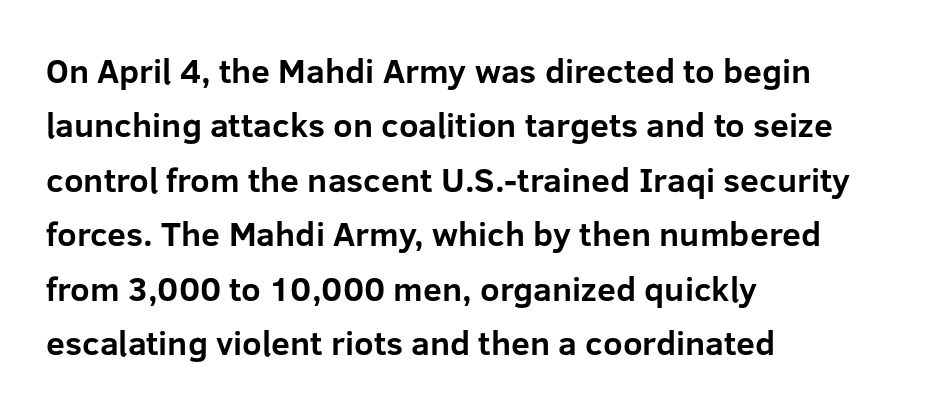
The typesetter chose a ragged-right arrangement here. The face used here has the dense, thick strokes of a bold. Does the lettering tilt? It doesn't — this is upright. This block has exactly the height ordinary leading produces. The passage shown is typed in a proportional face where columns would drift.
